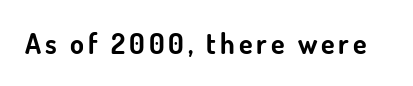
{"serif": "no", "italic": "no", "bold": "yes", "weight": "bold", "width": "normal", "stroke_contrast": "low", "x_height": "small", "monospaced": "no", "underline": "no", "glyph_px": 28}
